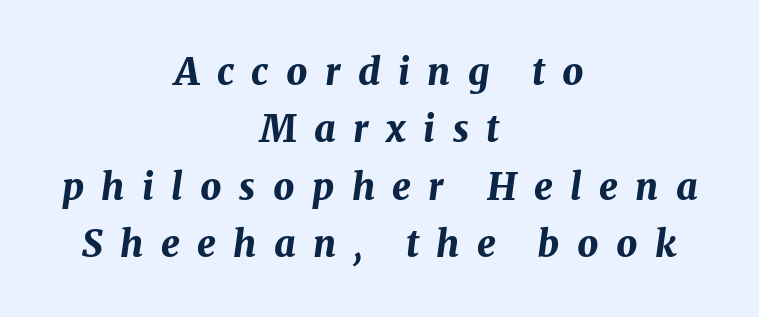
The image shows 37 px bold type, italic (leaning right); set centered, normal line spacing (1.55x), unusually wide letter spacing (+0.47 em), not underlined; medium stroke contrast and a medium x-height.
